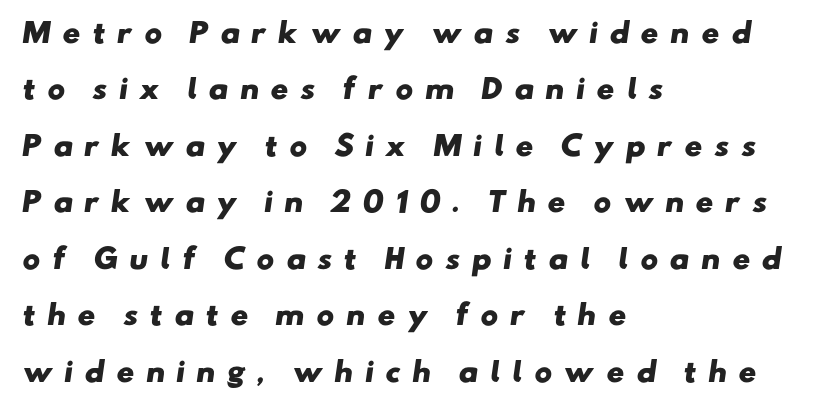
The image shows 27 px bold type; set left-aligned, loose line spacing (2.09x), unusually wide letter spacing (+0.41 em), not underlined.
